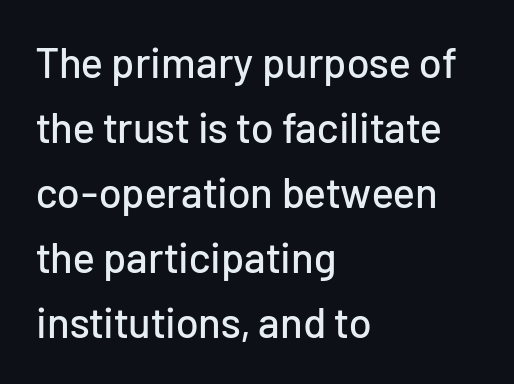
{"serif": "no", "italic": "no", "width": "normal", "stroke_contrast": "low", "x_height": "medium", "monospaced": "no", "underline": "no", "align": "left", "line_spacing": "normal", "line_spacing_ratio": 1.55, "letter_spacing": "normal", "letter_spacing_em": 0.0, "glyph_px": 42}
